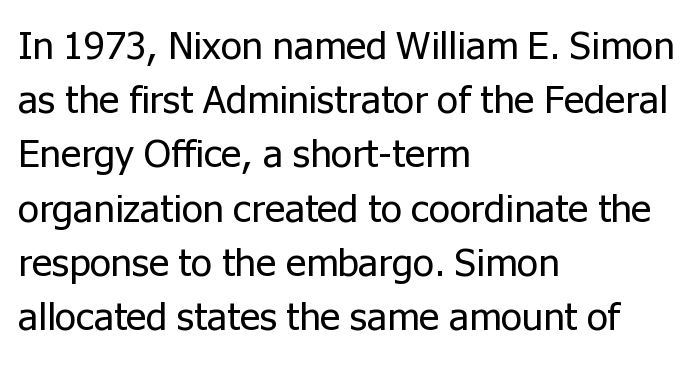
Q: Is the text bold? A: No.
Q: Is the text italic (slanted)? A: No, it is upright.
Q: Is the typeface a serif or a sans-serif typeface? A: Sans-serif.
Q: Is the text underlined? A: No.
Q: How is the paragraph aligned? A: Left-aligned.
Q: Is the spacing between letters normal or unusually wide? A: Normal.
Q: Is the spacing between lines tight, normal or loose? A: Normal.
Q: Width (condensed, normal, or wide)? A: Normal.
Q: Stroke contrast? A: Low.
Q: x-height? A: Medium.
Q: Monospaced? A: No.
